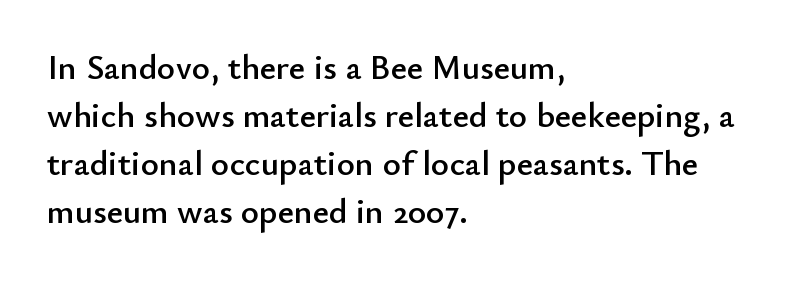
Q: Is the text italic (slanted)? A: No, it is upright.
Q: Is the typeface a serif or a sans-serif typeface? A: Sans-serif.
Q: Is the text underlined? A: No.
Q: How is the paragraph aligned? A: Left-aligned.
Q: Is the spacing between letters normal or unusually wide? A: Normal.
Q: Is the spacing between lines tight, normal or loose? A: Normal.
Q: Width (condensed, normal, or wide)? A: Normal.
Q: Stroke contrast? A: Low.
Q: x-height? A: Small.
Q: Monospaced? A: No.
